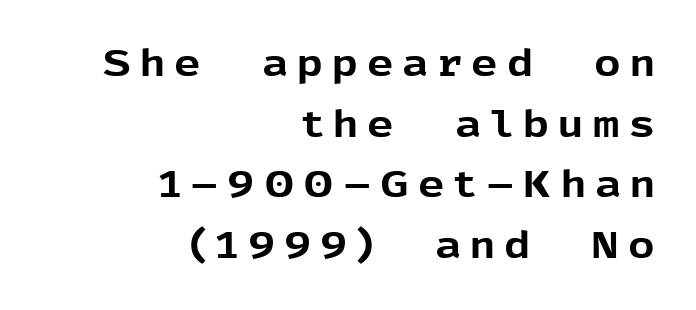
Q: Is the text bold? A: Yes.
Q: Is the text italic (slanted)? A: No, it is upright.
Q: Is the typeface a serif or a sans-serif typeface? A: Sans-serif.
Q: Is the text underlined? A: No.
Q: How is the paragraph aligned? A: Right-aligned.
Q: Is the spacing between letters normal or unusually wide? A: Unusually wide.
Q: Is the spacing between lines tight, normal or loose? A: Normal.
Q: Width (condensed, normal, or wide)? A: Normal.
Q: x-height? A: Medium.
Q: Monospaced? A: No.
